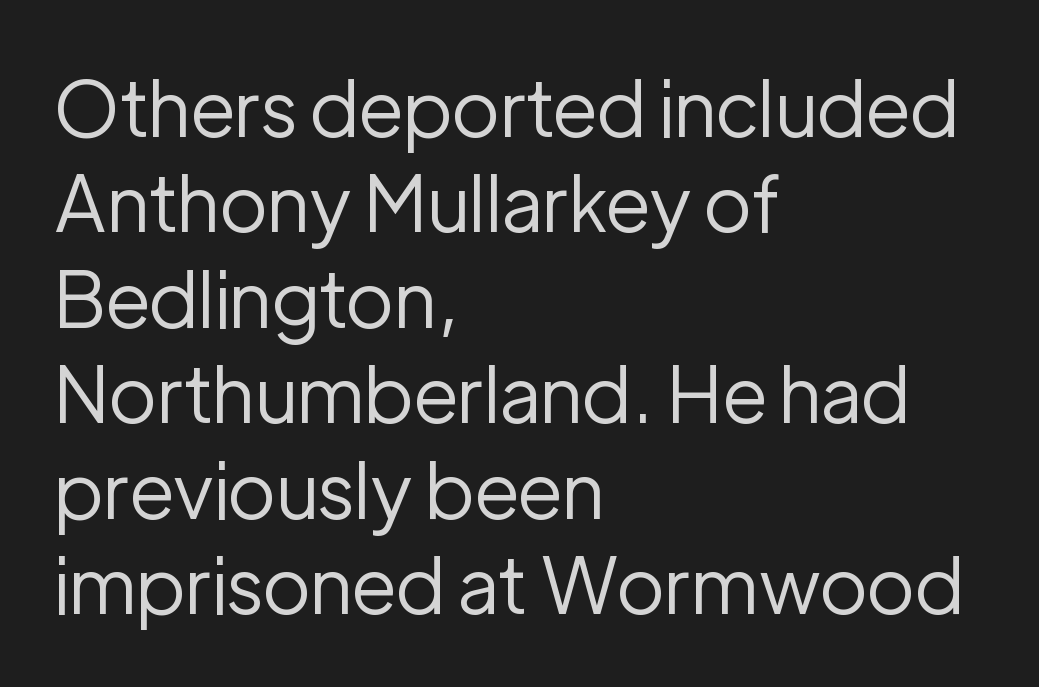
Q: Is the text bold? A: No.
Q: Is the text italic (slanted)? A: No, it is upright.
Q: Is the typeface a serif or a sans-serif typeface? A: Sans-serif.
Q: Is the text underlined? A: No.
Q: How is the paragraph aligned? A: Left-aligned.
Q: Is the spacing between letters normal or unusually wide? A: Normal.
Q: Width (condensed, normal, or wide)? A: Normal.
Q: Stroke contrast? A: Low.
Q: x-height? A: Medium.
Q: Monospaced? A: No.
